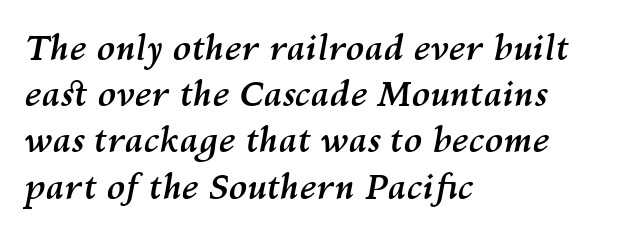
The image shows 34 px semibold type, italic (leaning right); set left-aligned, normal line spacing (1.36x), normal letter spacing, not underlined; medium stroke contrast and a medium x-height.
